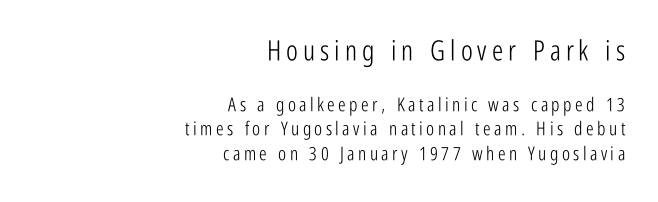
Words float on clear page, feet unadorned. On a weight scale, this lands at 450 or below. A typesetter would call this proportional, since set widths differ per character. Notice how descenders clear the ascenders below comfortably — that's standard leading. Examine the stroke ends and you'll find no serifs.
